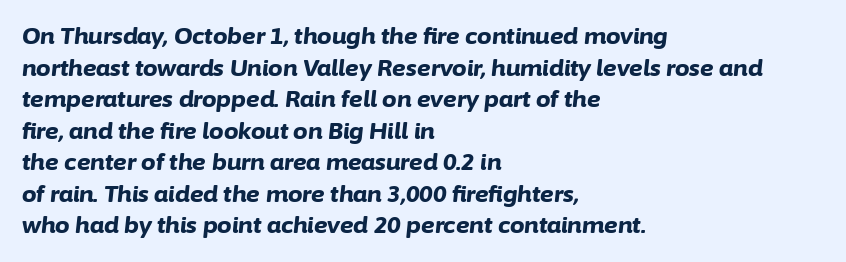
Typeset ragged right — the left edge is the straight one. No word sits above an underline. The passage shown leans; its letterforms are oblique. On the weight axis this lands at bold, roughly 700. Notice how descenders clear the ascenders below comfortably — that's standard leading. Is the letter spacing exaggerated? No — it looks like the ordinary default.
